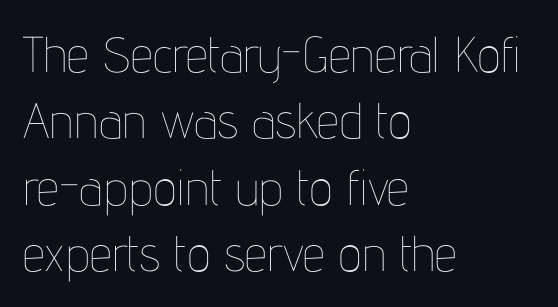
The space directly below the letters is spotless. A typesetter would call this zero additional tracking. Every stem runs plumb, perpendicular to the baseline. The characters are drawn with everyday or finer stroke widths. A classic flush-left, rag-right setting is used for this passage. You could not count columns in this text — the font is proportionally spaced.
